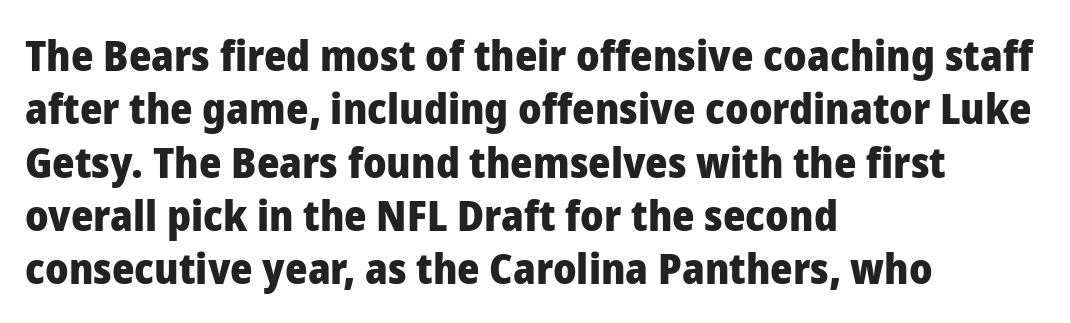
The rendering uses natural spacing where letterforms have individual widths. A dark, heavy texture on the line: the type is bold. The glyphs in this specimen are sans serif. Observe the ordinary spacing: letters are neighbours, not strangers. The foot of each line stays bare and open. Caption: multi-line text, flush left, ragged right.
